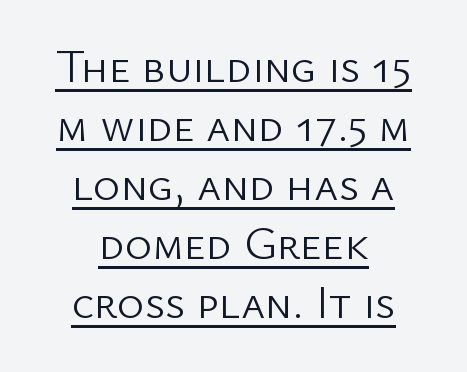
{"serif": "no", "italic": "no", "bold": "no", "weight": "light", "width": "normal", "stroke_contrast": "low", "x_height": "medium", "monospaced": "no", "underline": "yes", "align": "center", "line_spacing": "normal", "line_spacing_ratio": 1.28, "letter_spacing": "normal", "letter_spacing_em": 0.0, "glyph_px": 46}
